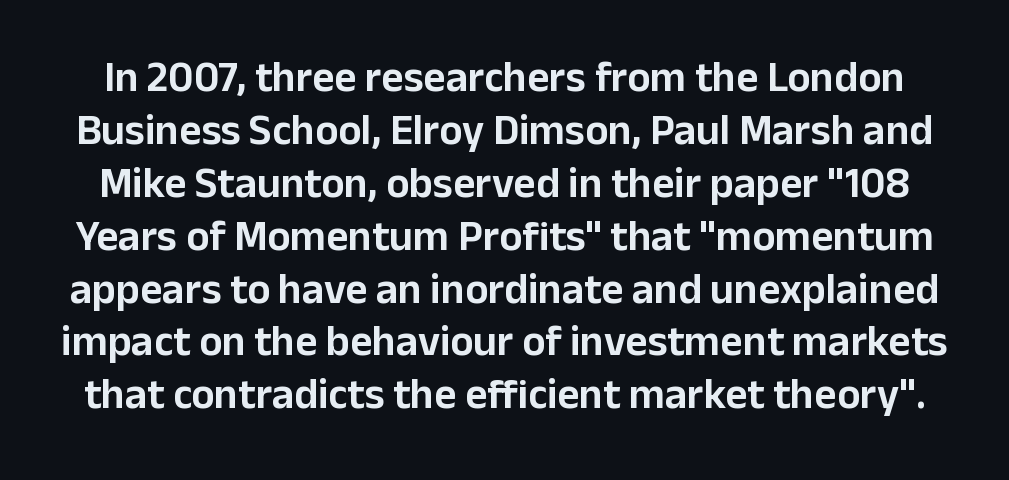
The image shows 43 px sans-serif type, upright; set line spacing 1.23x, normal letter spacing, not underlined; low stroke contrast and a medium x-height.
